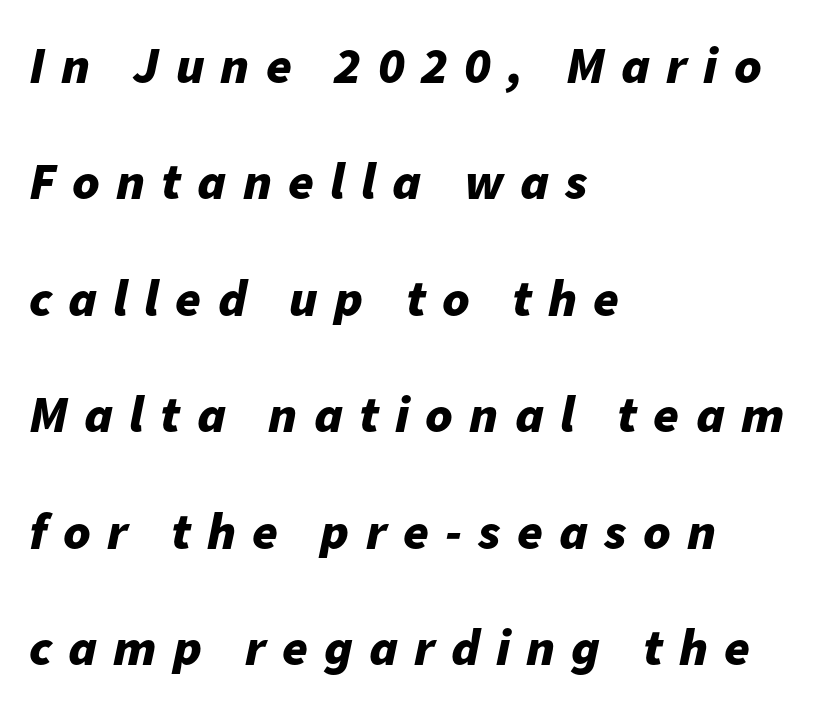
{"italic": "yes", "lean": "right", "slant_degrees": 11, "bold": "yes", "weight": "bold", "width": "normal", "stroke_contrast": "low", "x_height": "medium", "monospaced": "no", "underline": "no", "align": "left", "line_spacing": "loose", "line_spacing_ratio": 2.24, "letter_spacing": "wide", "letter_spacing_em": 0.31, "glyph_px": 52}
